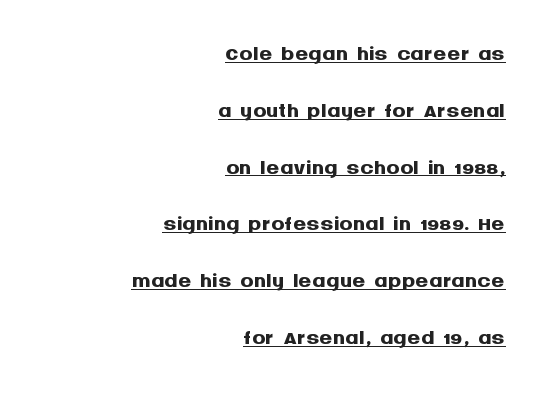
The image shows 33 px semibold sans-serif type, upright; set right-aligned, line spacing 1.72x, normal letter spacing, underlined; medium stroke contrast and a large x-height.
